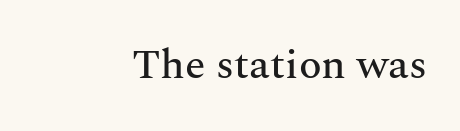
The words here are not underlined. Nope, not italic — everything's standing straight. Letterform terminals end in serifs throughout the passage. The typesetter chose a ragged-left arrangement here.
